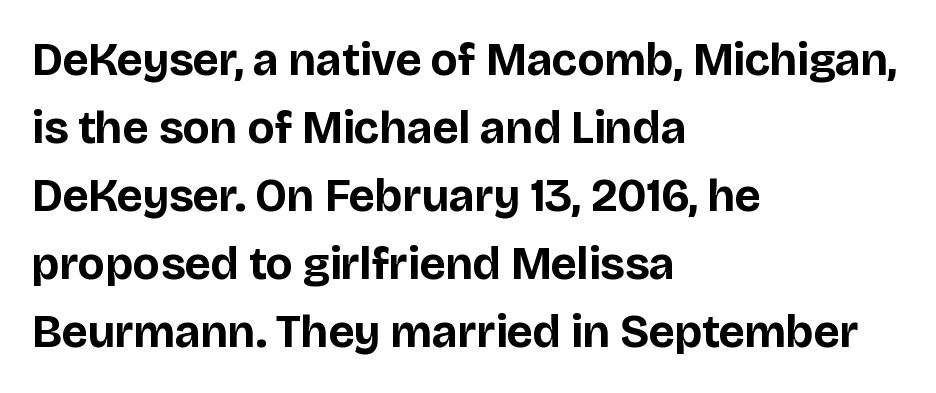
This sample has the flowing, uneven cadence of proportional lettering. One-word summary of the alignment: left. When letters stand straight like this, we call the style roman or upright. Look at the bottom of the vertical strokes: they stop flat, with no serifs.
